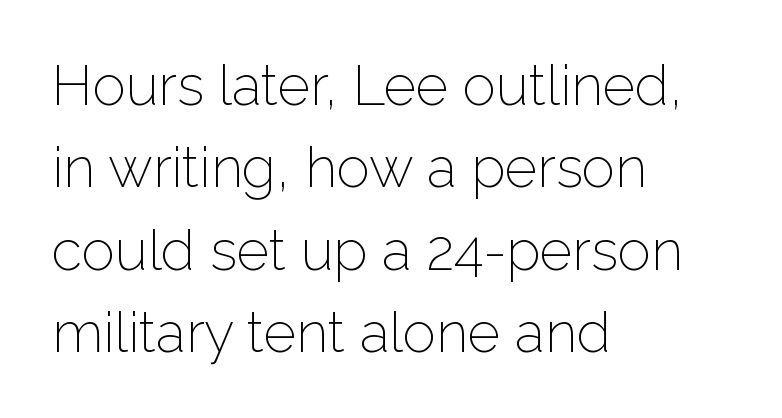
The image shows 56 px light sans-serif type, upright; set left-aligned, normal line spacing (1.47x), normal letter spacing, not underlined; low stroke contrast and a medium x-height.
